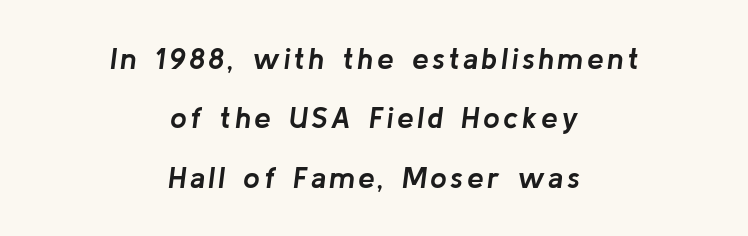
The image shows 30 px semibold type, italic (leaning right); set centered, loose line spacing (1.98x), not underlined; low stroke contrast and a medium x-height.
